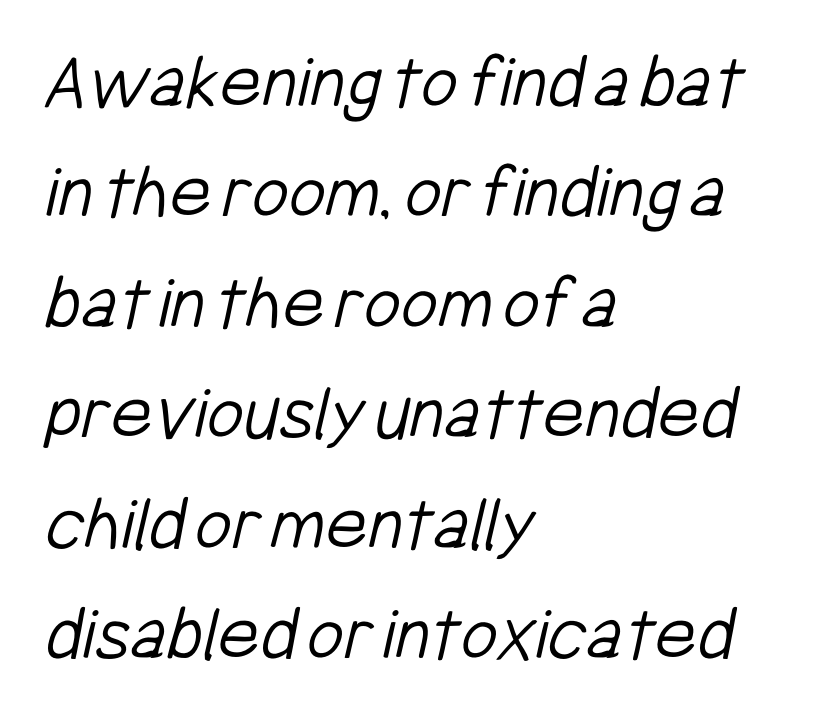
The image shows 80 px light, condensed sans-serif type; set left-aligned, normal line spacing (1.38x), normal letter spacing, not underlined; low stroke contrast and a medium x-height.
